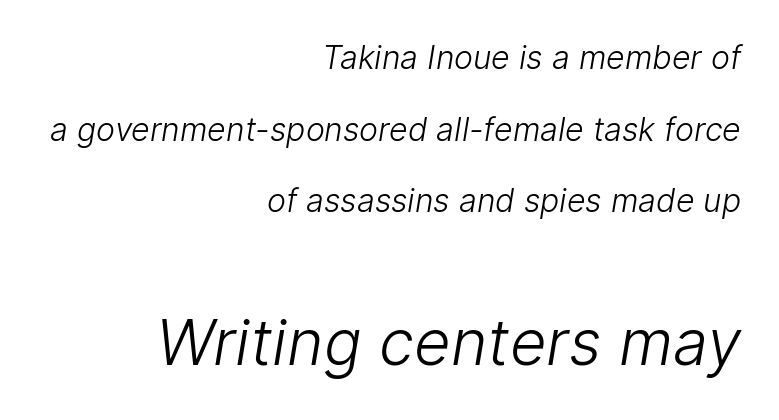
Q: Is the text bold? A: No.
Q: Is the typeface a serif or a sans-serif typeface? A: Sans-serif.
Q: Is the text underlined? A: No.
Q: How is the paragraph aligned? A: Right-aligned.
Q: Is the spacing between letters normal or unusually wide? A: Normal.
Q: Is the spacing between lines tight, normal or loose? A: Loose.
Q: Which block of text is set in a larger size, the first (top) or the second (bottom)? A: The second (bottom) one.
Q: Width (condensed, normal, or wide)? A: Normal.
Q: Stroke contrast? A: Low.
Q: x-height? A: Medium.
Q: Monospaced? A: No.
